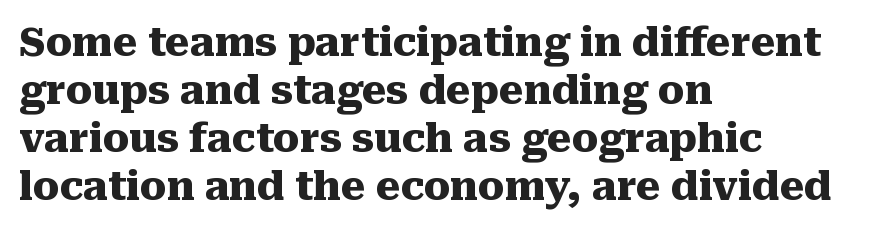
{"serif": "yes", "italic": "no", "bold": "yes", "weight": "heavy", "width": "normal", "stroke_contrast": "medium", "x_height": "medium", "monospaced": "no", "underline": "no", "align": "left", "line_spacing_ratio": 1.23, "letter_spacing": "normal", "letter_spacing_em": 0.0, "glyph_px": 39}
